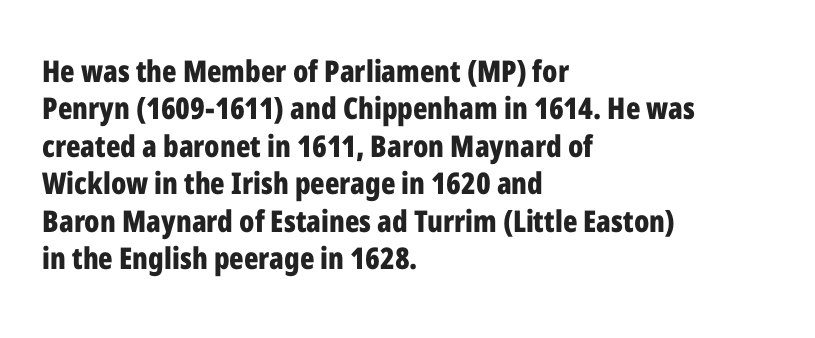
Q: Is the text bold? A: Yes.
Q: Is the text italic (slanted)? A: No, it is upright.
Q: Is the typeface a serif or a sans-serif typeface? A: Sans-serif.
Q: Is the text underlined? A: No.
Q: How is the paragraph aligned? A: Left-aligned.
Q: Is the spacing between letters normal or unusually wide? A: Normal.
Q: Is the spacing between lines tight, normal or loose? A: Normal.
Q: Width (condensed, normal, or wide)? A: Condensed.
Q: Stroke contrast? A: Low.
Q: x-height? A: Medium.
Q: Monospaced? A: No.
